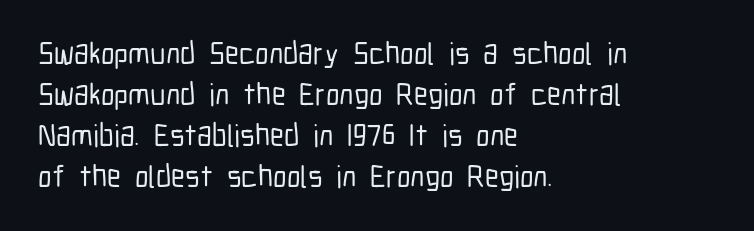
The image shows 31 px condensed sans-serif type, upright; set left-aligned, normal line spacing (1.32x), normal letter spacing, not underlined; low stroke contrast and a medium x-height.
